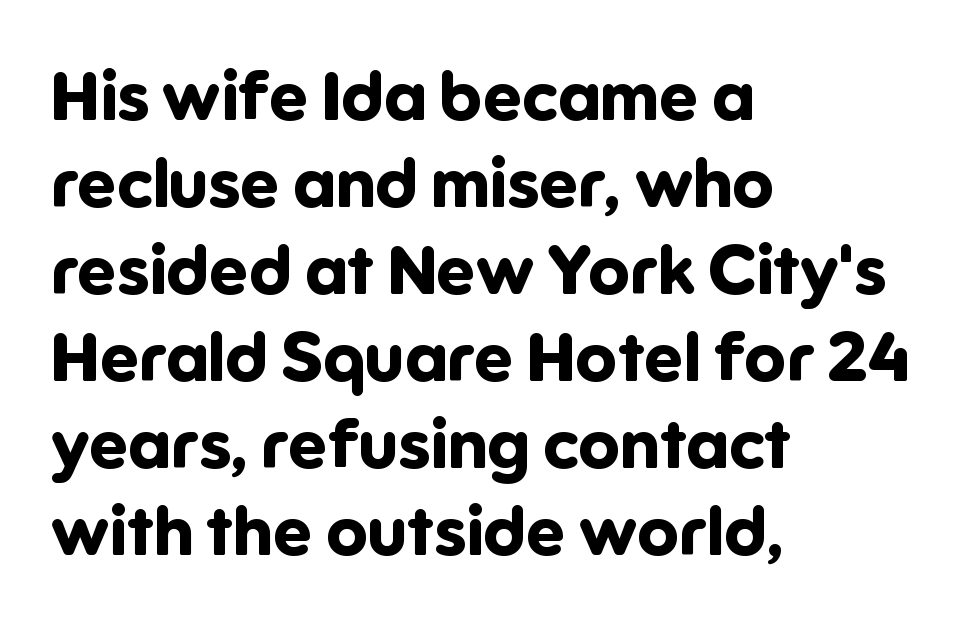
{"serif": "no", "italic": "no", "bold": "yes", "weight": "bold", "width": "normal", "stroke_contrast": "low", "x_height": "medium", "monospaced": "no", "underline": "no", "align": "left", "line_spacing": "normal", "line_spacing_ratio": 1.26, "letter_spacing": "normal", "letter_spacing_em": 0.0, "glyph_px": 69}
